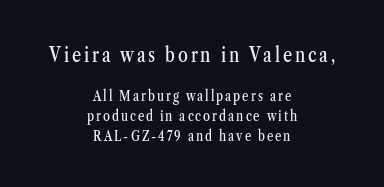
{"italic": "no", "underline": "no", "align": "center", "line_spacing": "normal", "line_spacing_ratio": 1.43, "larger_block": "first", "size_ratio": 1.43, "glyph_px": 20}
